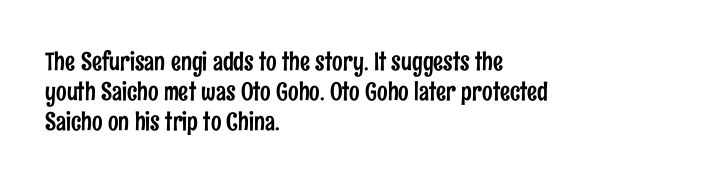
Q: Is the text italic (slanted)? A: No, it is upright.
Q: Is the text underlined? A: No.
Q: How is the paragraph aligned? A: Left-aligned.
Q: Is the spacing between letters normal or unusually wide? A: Normal.
